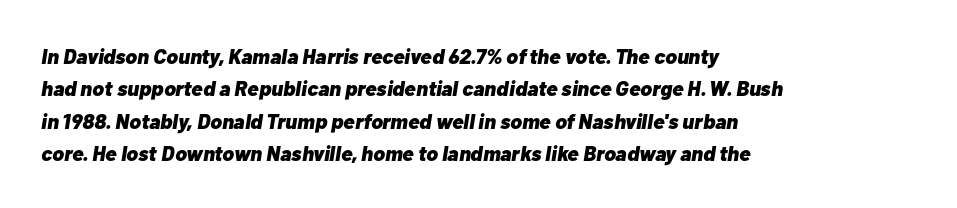
The image shows 21 px bold type, italic (leaning right); set left-aligned, normal line spacing (1.54x), normal letter spacing, not underlined.
